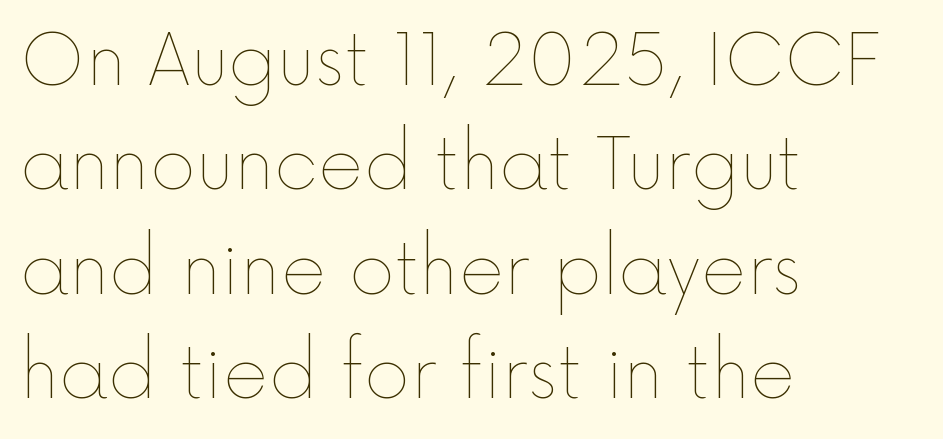
Q: Is the text bold? A: No.
Q: Is the text italic (slanted)? A: No, it is upright.
Q: Is the text underlined? A: No.
Q: How is the paragraph aligned? A: Left-aligned.
Q: Is the spacing between letters normal or unusually wide? A: Normal.
Q: Is the spacing between lines tight, normal or loose? A: Normal.
Q: Width (condensed, normal, or wide)? A: Normal.
Q: x-height? A: Medium.
Q: Monospaced? A: No.
